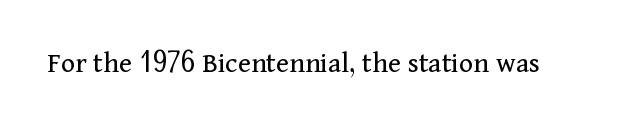
The image shows 30 px regular-weight serif type, upright; set normal letter spacing, not underlined; medium stroke contrast and a medium x-height.
